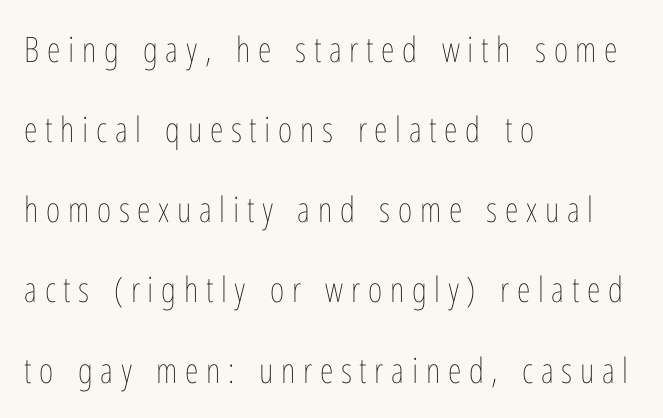
Q: Is the text bold? A: No.
Q: Is the text italic (slanted)? A: No, it is upright.
Q: Is the text underlined? A: No.
Q: How is the paragraph aligned? A: Left-aligned.
Q: Is the spacing between letters normal or unusually wide? A: Unusually wide.
Q: Is the spacing between lines tight, normal or loose? A: Loose.
Q: Width (condensed, normal, or wide)? A: Condensed.
Q: Stroke contrast? A: Low.
Q: x-height? A: Medium.
Q: Monospaced? A: No.
